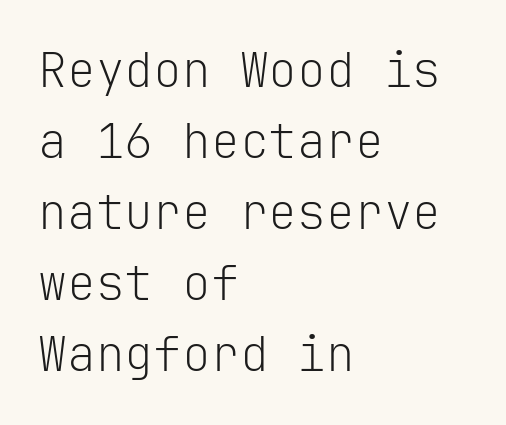
The image shows 48 px light sans-serif type, upright, monospaced; set left-aligned, normal line spacing (1.48x), normal letter spacing, not underlined; low stroke contrast and a medium x-height.
